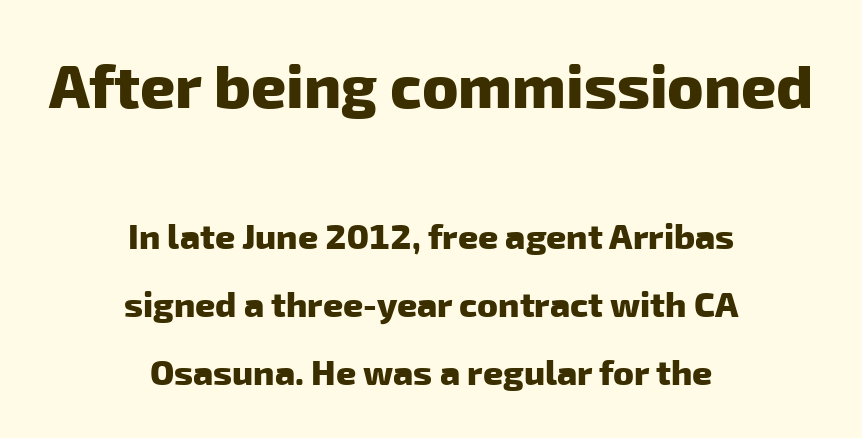
This sample has the flowing, uneven cadence of proportional lettering. This layout puts the oversized block above and the modest block below. What's the leading like? Stretched, with rows far apart. In CSS terms this would be text-align: center.
